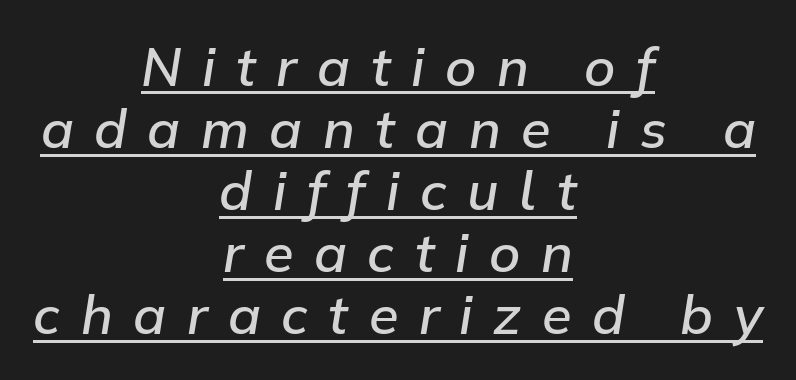
The words here are underlined. The characters look somewhat weighty, a semibold short of true bold. The whole block is typeset with a tilt. The line texture is sparse and dotted thanks to wide tracking.
